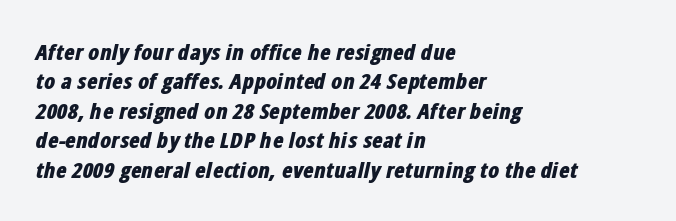
The image shows 22 px bold type, italic (leaning right); set left-aligned, normal line spacing (1.34x), normal letter spacing, not underlined.
